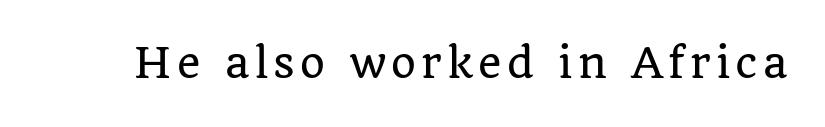
These lines are composed in type with serifs. When letters stand straight like this, we call the style roman or upright. The foot of each line stays bare and open. Each letter keeps its own natural width here, so spacing adapts to shape.
